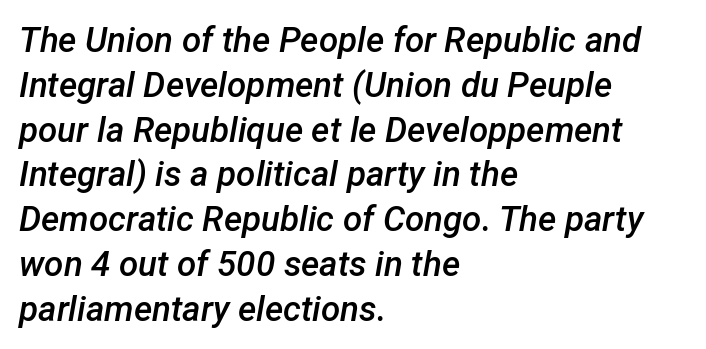
{"italic": "yes", "lean": "right", "slant_degrees": 12, "bold": "semi", "weight": "semibold", "width": "normal", "stroke_contrast": "low", "x_height": "medium", "monospaced": "no", "underline": "no", "align": "left", "line_spacing": "normal", "line_spacing_ratio": 1.28, "letter_spacing": "normal", "letter_spacing_em": 0.0, "glyph_px": 35}
